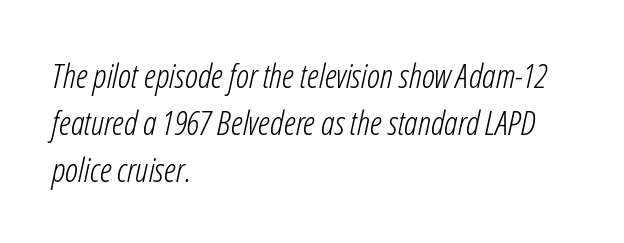
The image shows 34 px light, condensed type, italic (leaning right); set left-aligned, normal line spacing (1.38x), normal letter spacing, not underlined; low stroke contrast and a medium x-height.
